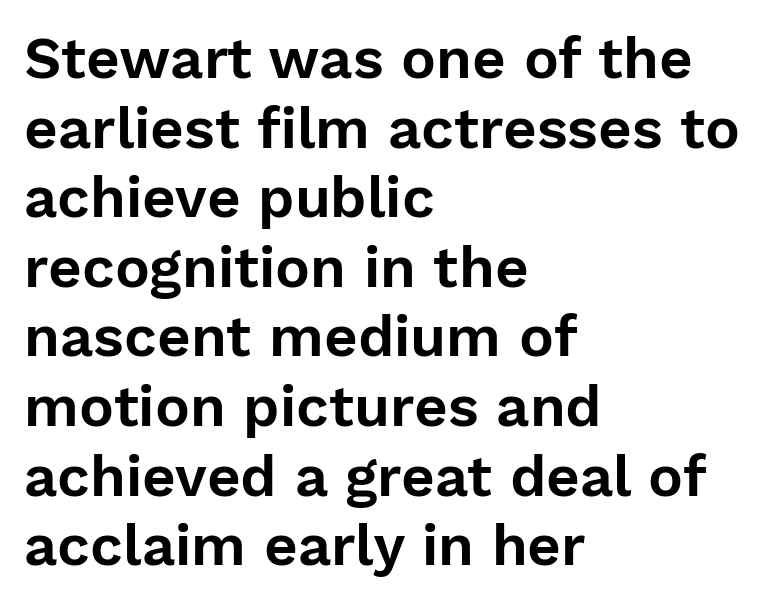
{"serif": "no", "italic": "no", "width": "normal", "stroke_contrast": "low", "x_height": "medium", "monospaced": "no", "underline": "no", "align": "left", "line_spacing_ratio": 1.2, "letter_spacing": "normal", "letter_spacing_em": 0.0, "glyph_px": 58}
